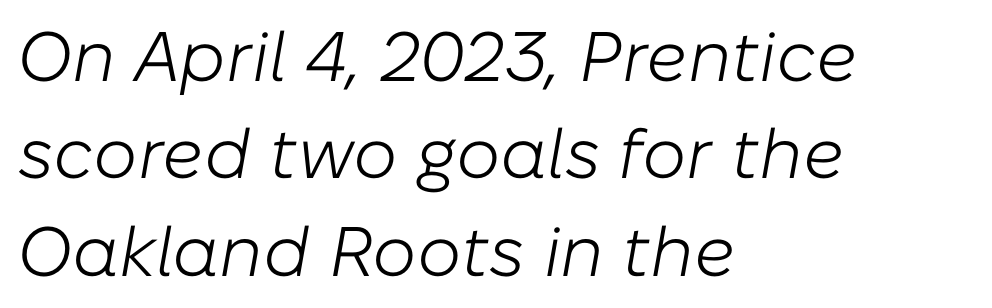
The image shows 70 px light type, italic (leaning right); set left-aligned, normal line spacing (1.39x), normal letter spacing, not underlined; low stroke contrast and a medium x-height.
